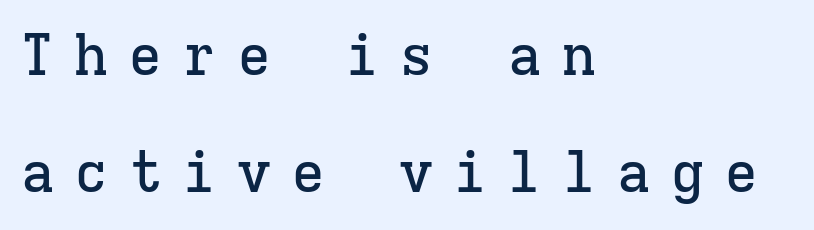
This rendering uses left alignment, leaving the right contour irregular. The typeface chosen for these lines features serifs. The letters march in equal steps, a hallmark of fixed-pitch type. Is the letter spacing exaggerated? Yes — the characters are pushed far apart.
